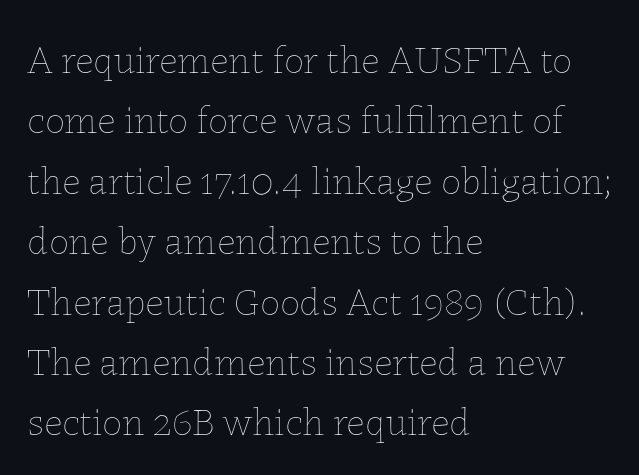
{"italic": "no", "bold": "no", "weight": "thin", "width": "normal", "stroke_contrast": "low", "x_height": "medium", "monospaced": "no", "underline": "no", "align": "left", "line_spacing": "normal", "line_spacing_ratio": 1.51, "letter_spacing": "normal", "letter_spacing_em": 0.0, "glyph_px": 40}
